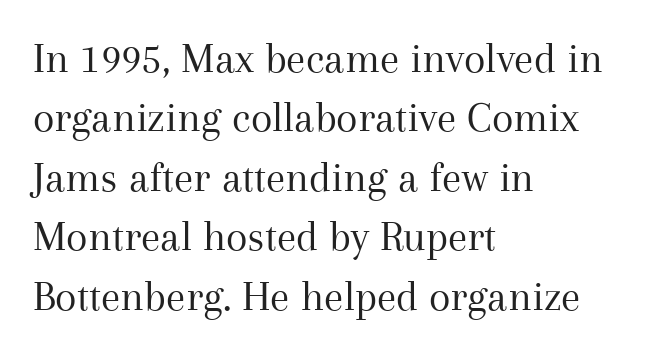
Successive baselines arrive at the customary interval. The foot of each line stays bare and open. The text block is weighted toward the left margin, trailing off unevenly rightward. Nothing heavy about these letters — not bold at all. You could not count columns in this text — the font is proportionally spaced.
